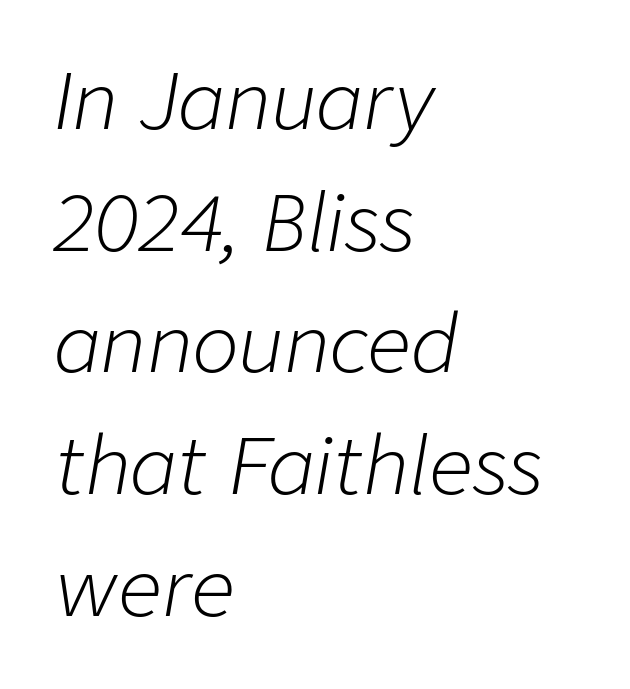
How would I describe the line gaps? Plain and ordinary. These lines stack with their left ends in a neat column. There is no visible air inserted between adjacent glyphs. This rendering features lettering with no underline. The letterforms sit at book weight or below. Compared with ordinary roman type, these characters are visibly tilted.
